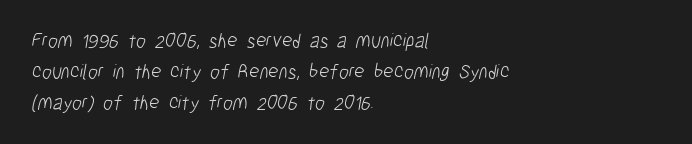
{"bold": "no", "underline": "no", "align": "left", "line_spacing": "normal", "line_spacing_ratio": 1.55, "letter_spacing": "normal", "letter_spacing_em": 0.0, "glyph_px": 20}
